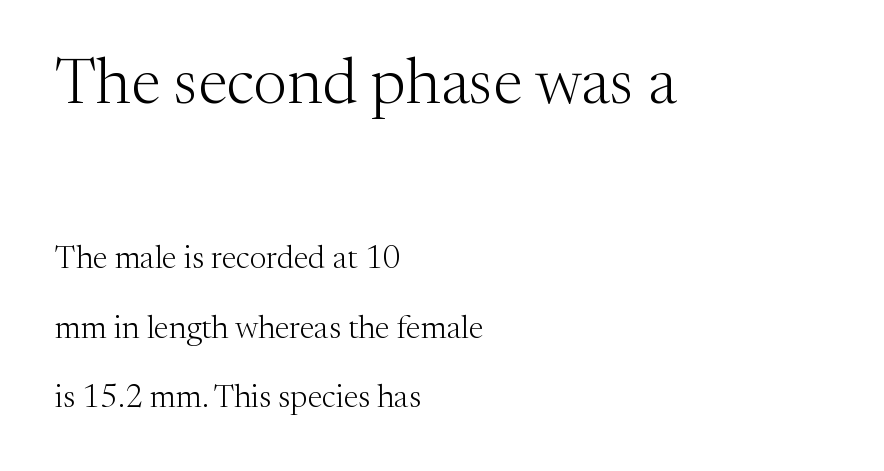
The type sits square on the baseline with zero lean. This rendering uses left alignment, leaving the right contour irregular. This reads as an unemphasized weight, regular at the heaviest. Are there feet on the stems? There are — it's a serif. This sample has the flowing, uneven cadence of proportional lettering. Of the two passages, the one on top uses the larger point size.
